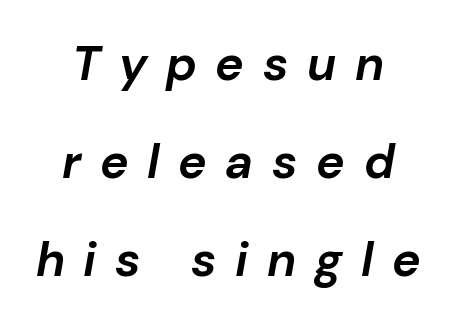
A typesetter would call this leading open, well beyond the default. These lines stack symmetrically, like a column narrowing and widening about its center. The letterforms stand isolated, each surrounded by extra space. The baseline area is clear. Each glyph is drawn with heavy, bold strokes.
